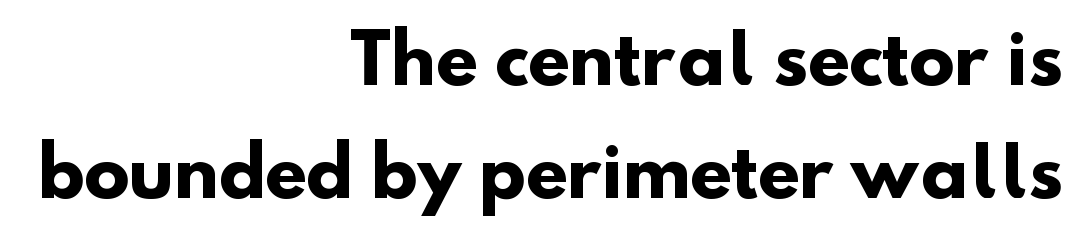
The image shows 68 px heavy sans-serif type; set right-aligned, normal line spacing (1.66x), normal letter spacing, not underlined; low stroke contrast and a small x-height.
